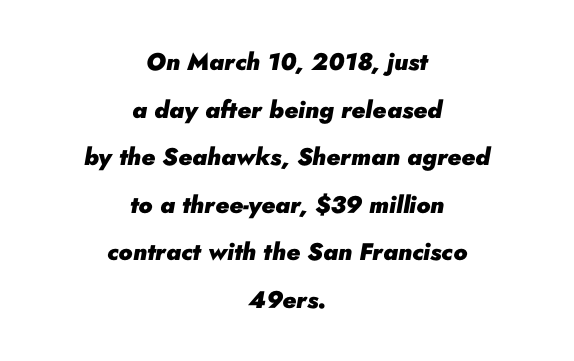
The image shows 24 px bold type, italic (leaning right); set centered, loose line spacing (1.98x), normal letter spacing, not underlined.
